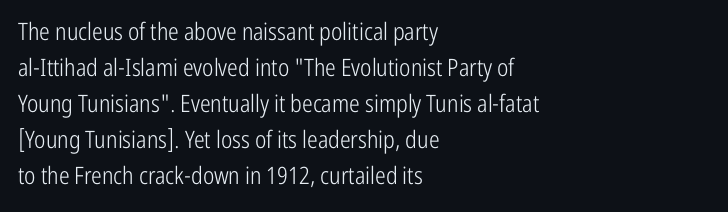
{"italic": "no", "bold": "no", "underline": "no", "align": "left", "line_spacing": "normal", "line_spacing_ratio": 1.5, "letter_spacing": "normal", "letter_spacing_em": 0.0, "glyph_px": 24}
